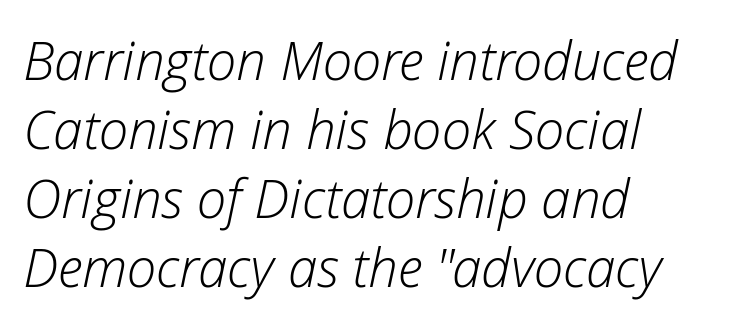
The image shows 53 px light type, italic (leaning right); set left-aligned, normal line spacing (1.3x), normal letter spacing, not underlined; low stroke contrast and a medium x-height.
